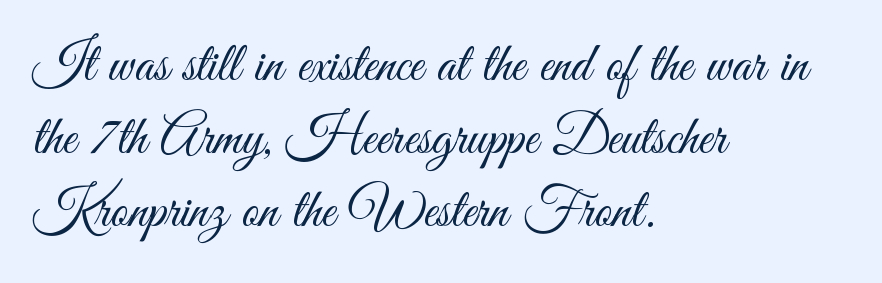
{"serif": "no", "bold": "no", "weight": "light", "width": "condensed", "stroke_contrast": "medium", "x_height": "small", "monospaced": "no", "underline": "no", "align": "left", "line_spacing": "normal", "line_spacing_ratio": 1.33, "letter_spacing": "normal", "letter_spacing_em": 0.0, "glyph_px": 55}
